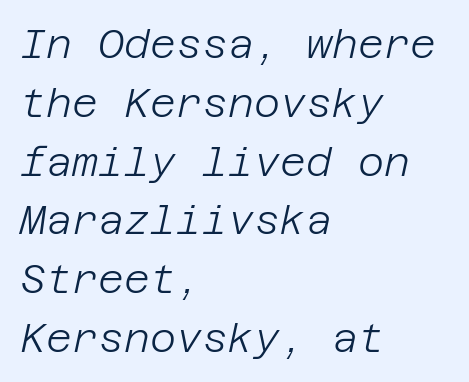
Q: Is the text bold? A: No.
Q: Is the text italic (slanted)? A: Yes, it leans right by about 12 degrees.
Q: Is the text underlined? A: No.
Q: How is the paragraph aligned? A: Left-aligned.
Q: Is the spacing between letters normal or unusually wide? A: Normal.
Q: Is the spacing between lines tight, normal or loose? A: Normal.
Q: Width (condensed, normal, or wide)? A: Normal.
Q: Stroke contrast? A: Low.
Q: x-height? A: Large.
